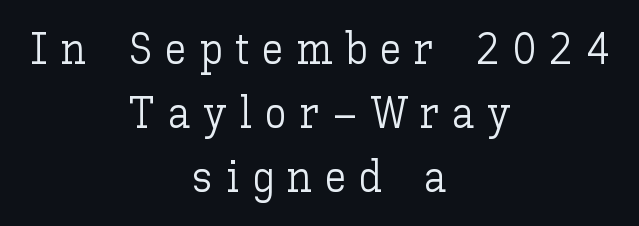
The image shows 44 px light type, upright; set centered, normal line spacing (1.45x), unusually wide letter spacing (+0.29 em), not underlined; low stroke contrast and a medium x-height.
